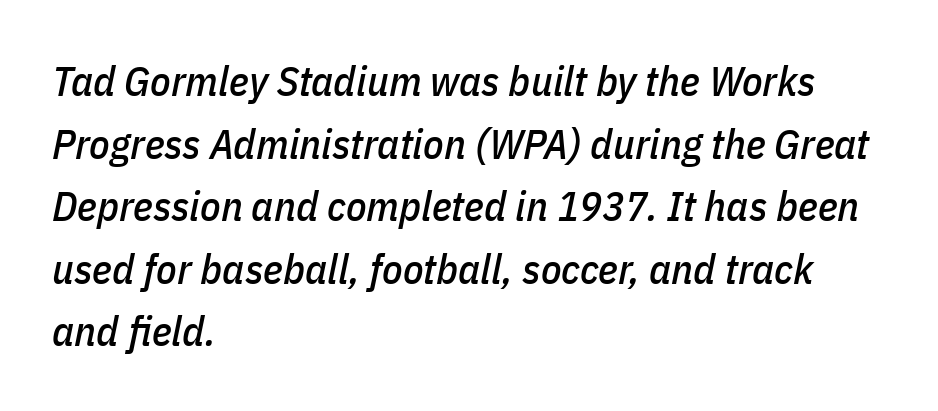
Q: Is the text italic (slanted)? A: Yes, it leans right by about 11 degrees.
Q: Is the text underlined? A: No.
Q: How is the paragraph aligned? A: Left-aligned.
Q: Is the spacing between letters normal or unusually wide? A: Normal.
Q: Is the spacing between lines tight, normal or loose? A: Normal.
Q: Width (condensed, normal, or wide)? A: Condensed.
Q: Stroke contrast? A: Low.
Q: x-height? A: Medium.
Q: Monospaced? A: No.
